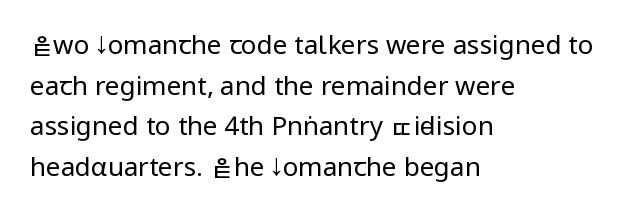
The zone under the glyphs is completely vacant. Letters have the restrained weight of plain body copy at most. Line beginnings align vertically; line endings do not. The gaps between neighbouring characters are ordinary and unremarkable.
